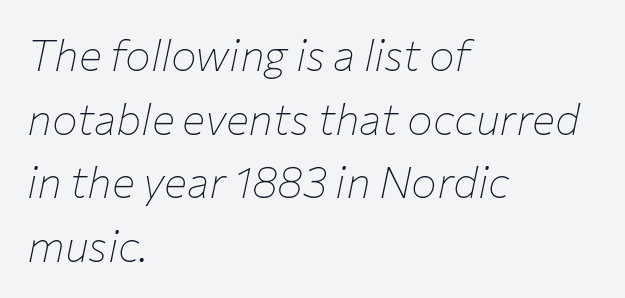
Q: Is the text bold? A: No.
Q: Is the text italic (slanted)? A: Yes, it leans right by about 12 degrees.
Q: Is the text underlined? A: No.
Q: How is the paragraph aligned? A: Left-aligned.
Q: Is the spacing between letters normal or unusually wide? A: Normal.
Q: Is the spacing between lines tight, normal or loose? A: Normal.
Q: Width (condensed, normal, or wide)? A: Normal.
Q: Stroke contrast? A: Low.
Q: x-height? A: Medium.
Q: Monospaced? A: No.
